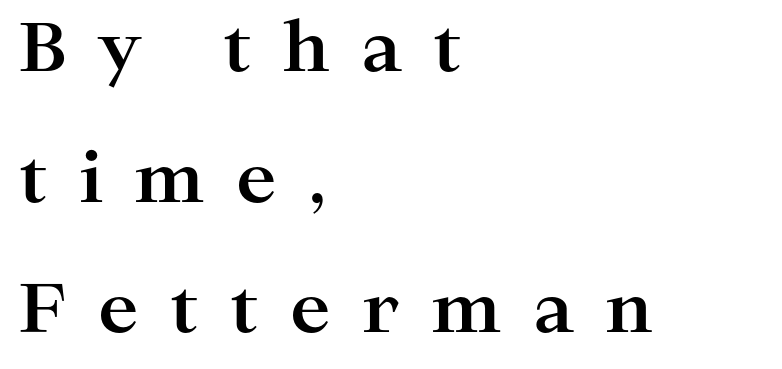
{"serif": "yes", "italic": "no", "bold": "yes", "weight": "bold", "width": "wide", "stroke_contrast": "high", "x_height": "medium", "monospaced": "no", "underline": "no", "align": "left", "line_spacing": "loose", "line_spacing_ratio": 1.92, "letter_spacing": "wide", "letter_spacing_em": 0.46, "glyph_px": 68}
